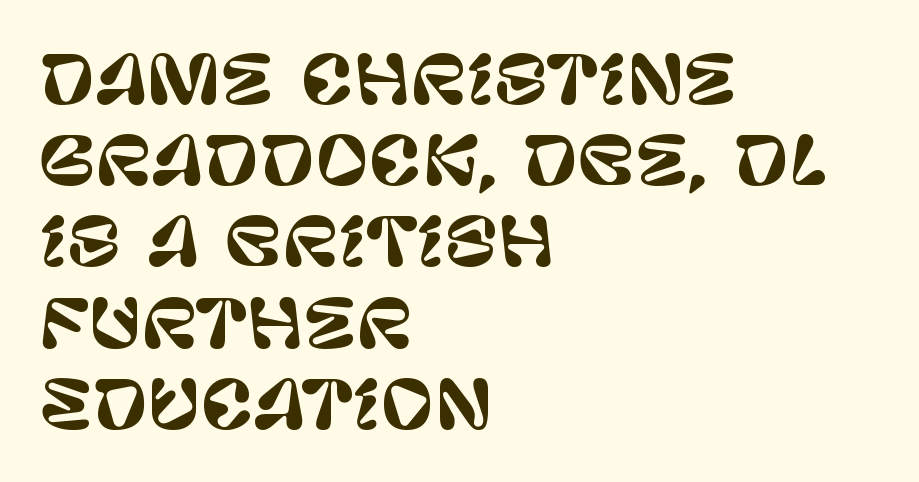
These lines keep a tight, regular rhythm from letter to letter. No feet cap the strokes, marking this as sans-serif type. Whoever set this chose a conventional vertical rhythm. Where is the straight margin? On the left.
